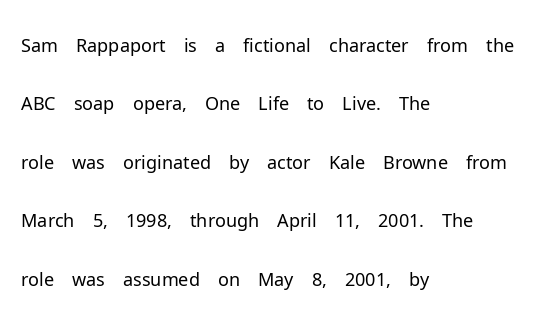
Q: Is the text bold? A: No.
Q: Is the text italic (slanted)? A: No, it is upright.
Q: Is the typeface a serif or a sans-serif typeface? A: Sans-serif.
Q: Is the text underlined? A: No.
Q: How is the paragraph aligned? A: Left-aligned.
Q: Is the spacing between letters normal or unusually wide? A: Normal.
Q: Is the spacing between lines tight, normal or loose? A: Normal.
Q: Width (condensed, normal, or wide)? A: Normal.
Q: Stroke contrast? A: Low.
Q: x-height? A: Medium.
Q: Monospaced? A: No.
